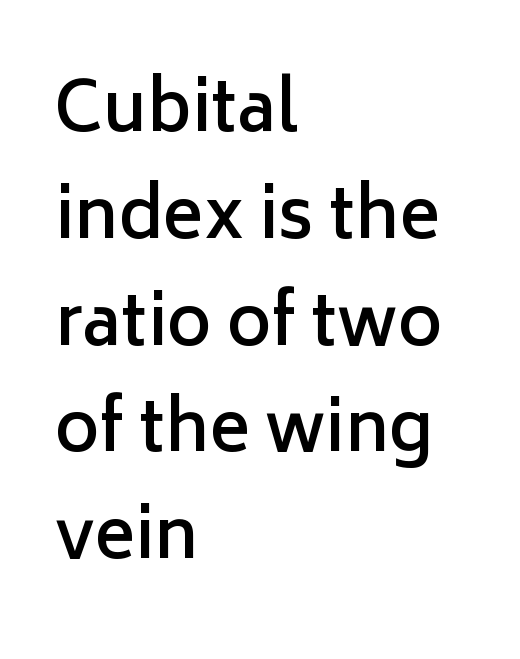
{"serif": "no", "italic": "no", "bold": "semi", "weight": "semibold", "width": "normal", "stroke_contrast": "low", "x_height": "medium", "monospaced": "no", "underline": "no", "align": "left", "line_spacing": "normal", "line_spacing_ratio": 1.57, "letter_spacing": "normal", "letter_spacing_em": 0.0, "glyph_px": 68}
